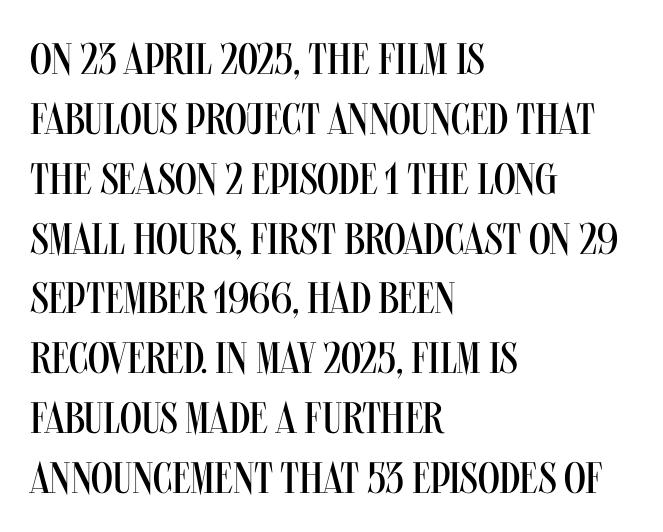
The typeface chosen for these lines omits serifs. This sample uses plain, unmodified letter spacing. These lines are set flush left with a ragged right edge. Any mark beneath the type? The region is blank. Weight class: somewhere from thin through regular. The rendering uses natural spacing where letterforms have individual widths.
